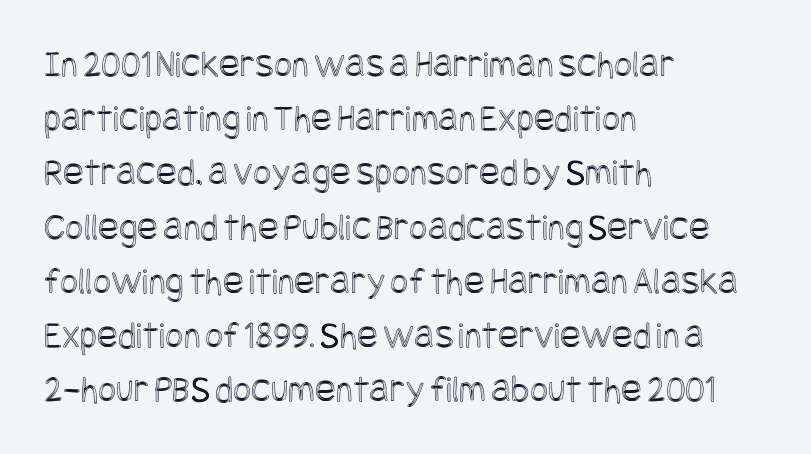
Casual observation: everything's shoved over to the left. The vertical gap from one line to the next is medium. Posture: straight, roman, zero tilt. Words appear dense and cohesive because spacing is normal.
